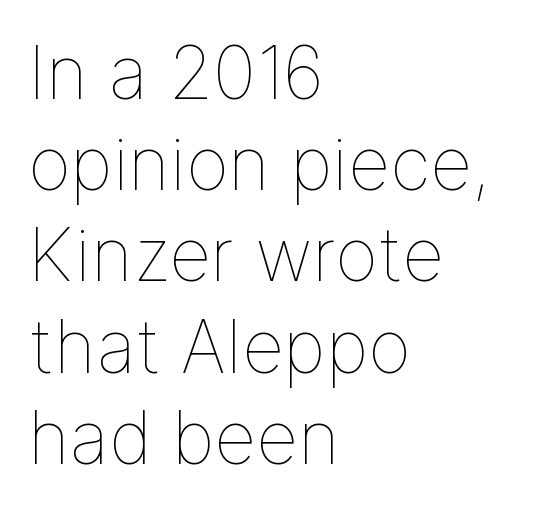
These lines were composed using upright roman letters. Vertical spacing — default. Check under the words: just untouched page. The type is set solid horizontally, with unmodified tracking. These glyphs show unthickened strokes, regular width or finer.
